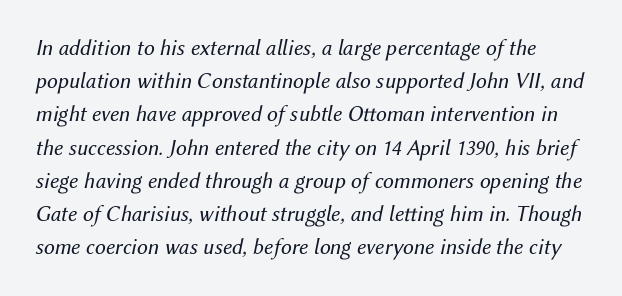
{"italic": "yes", "lean": "right", "slant_degrees": 12, "bold": "no", "underline": "no", "line_spacing": "normal", "line_spacing_ratio": 1.51, "letter_spacing": "normal", "letter_spacing_em": 0.0, "glyph_px": 22}
